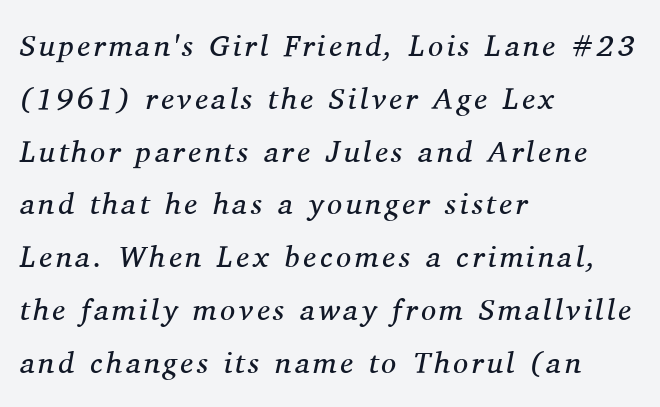
The image shows 30 px regular-weight serif type, italic (leaning right); set left-aligned, line spacing 1.76x, not underlined; medium stroke contrast and a medium x-height.
